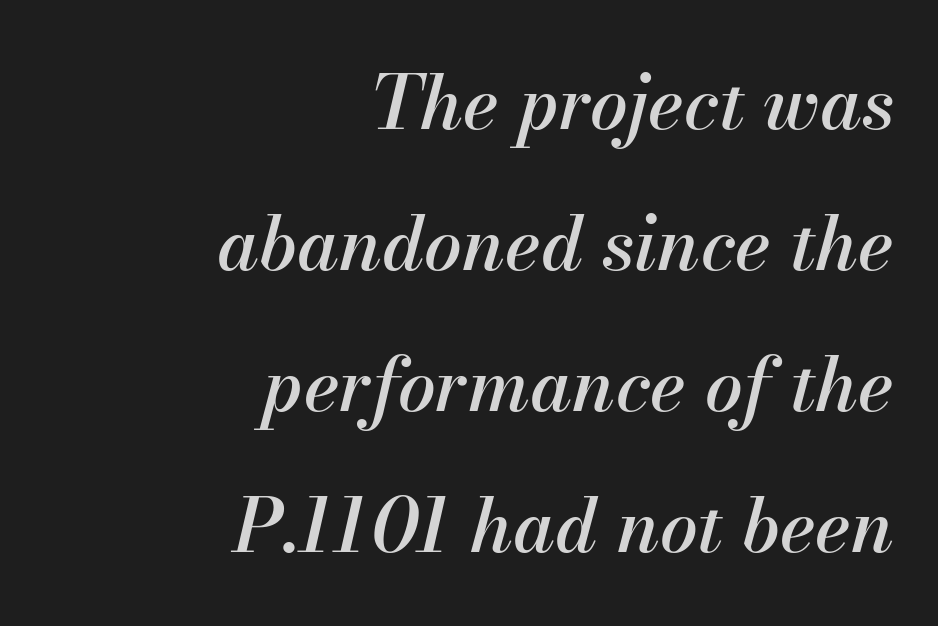
{"italic": "yes", "lean": "right", "slant_degrees": 13, "width": "normal", "stroke_contrast": "medium", "x_height": "small", "monospaced": "no", "underline": "no", "align": "right", "line_spacing_ratio": 1.88, "letter_spacing": "normal", "letter_spacing_em": 0.0, "glyph_px": 75}
